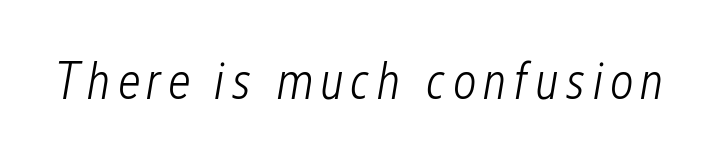
Q: Is the text bold? A: No.
Q: Is the text italic (slanted)? A: Yes, it leans right by about 12 degrees.
Q: Is the text underlined? A: No.
Q: Width (condensed, normal, or wide)? A: Condensed.
Q: Stroke contrast? A: Low.
Q: x-height? A: Medium.
Q: Monospaced? A: No.
